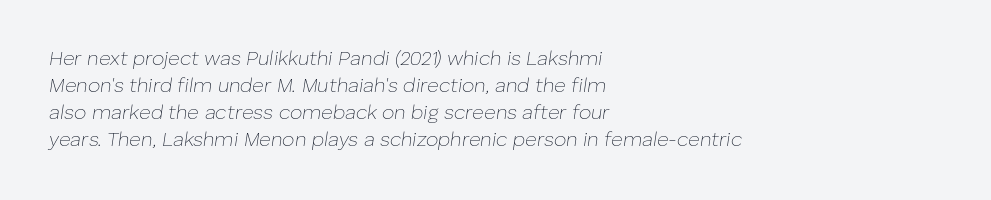
The image shows 20 px text type, italic (leaning right); set left-aligned, normal line spacing (1.35x), normal letter spacing, not underlined.
